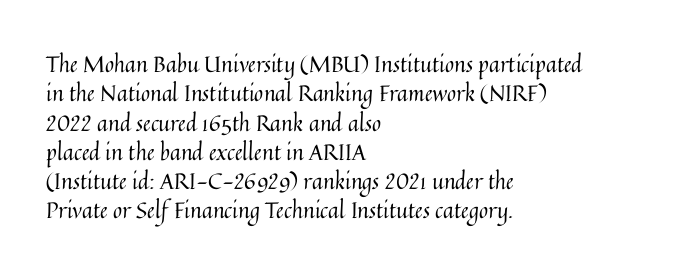
Caption: face not bold, strokes unweighted. Whoever set this chose a conventional vertical rhythm. This sample uses plain, unmodified letter spacing. Rule under the text: the space is simply empty.
